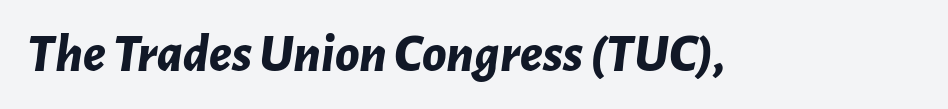
This rendering leaves character spacing at its baseline value. Strokes here are thick enough to call this a true bold. Spacing verdict: proportional, widths tailored to each character. The string is rendered with underlining switched off.
